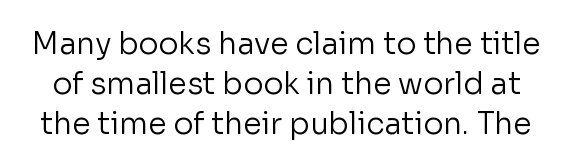
The image shows 30 px regular-weight sans-serif type, upright; set normal line spacing (1.33x), normal letter spacing, not underlined; low stroke contrast and a medium x-height.
